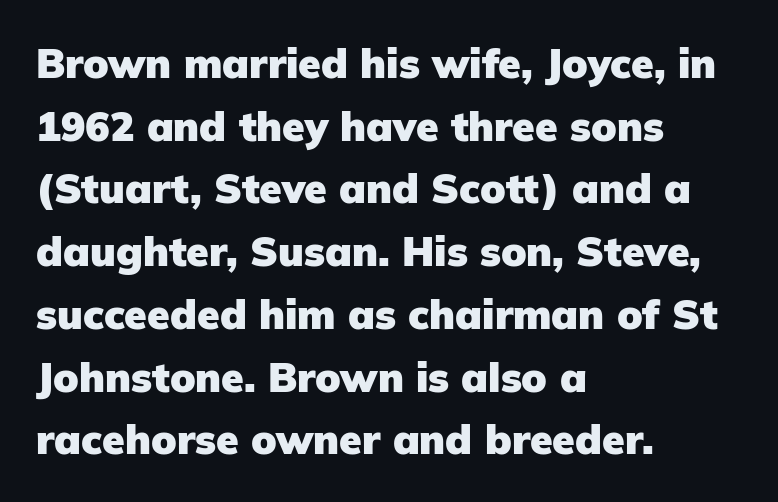
These words are printed bold, with thick strokes throughout. You could not count columns in this text — the font is proportionally spaced. This is sans-serif lettering, the kind often seen on screens and signage. The passage is arranged the way most books set body copy — flush left. Lines of text with bare space underneath. Look at the tracking — it's just the regular setting, nothing added.
